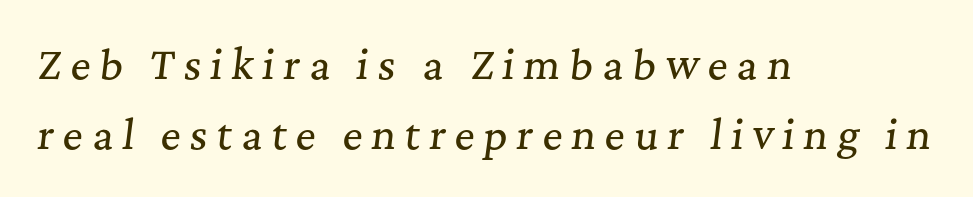
Q: Is the text italic (slanted)? A: Yes, it leans right by about 7 degrees.
Q: Is the typeface a serif or a sans-serif typeface? A: Serif.
Q: Is the text underlined? A: No.
Q: How is the paragraph aligned? A: Left-aligned.
Q: Is the spacing between letters normal or unusually wide? A: Unusually wide.
Q: Width (condensed, normal, or wide)? A: Normal.
Q: Stroke contrast? A: Medium.
Q: x-height? A: Medium.
Q: Monospaced? A: No.
